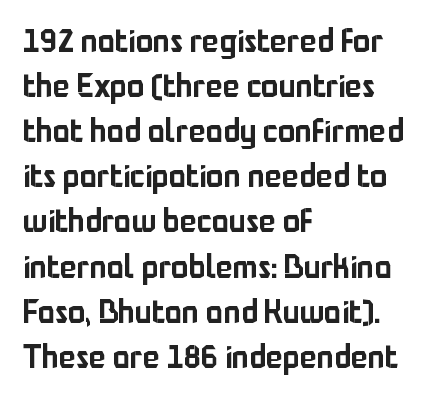
A typesetter would mark this as roman, not italic. Line starts are locked; line ends wander. Nope, no serifs anywhere on these letters. Beneath every word, the page is bare.
